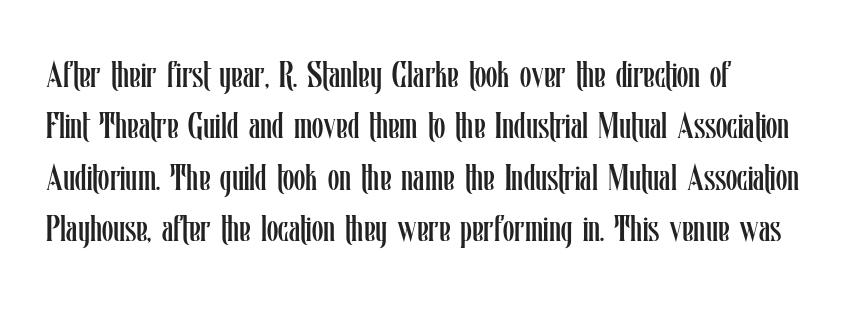
Q: Is the text bold? A: No.
Q: Is the text italic (slanted)? A: No, it is upright.
Q: Is the text underlined? A: No.
Q: How is the paragraph aligned? A: Left-aligned.
Q: Is the spacing between letters normal or unusually wide? A: Normal.
Q: Is the spacing between lines tight, normal or loose? A: Normal.
Q: Width (condensed, normal, or wide)? A: Condensed.
Q: Stroke contrast? A: Low.
Q: x-height? A: Medium.
Q: Monospaced? A: No.
